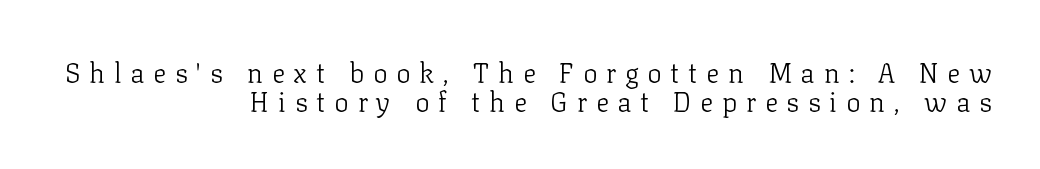
The image shows 27 px text type, upright; set right-aligned, tight line spacing (1.07x), unusually wide letter spacing (+0.33 em), not underlined.
